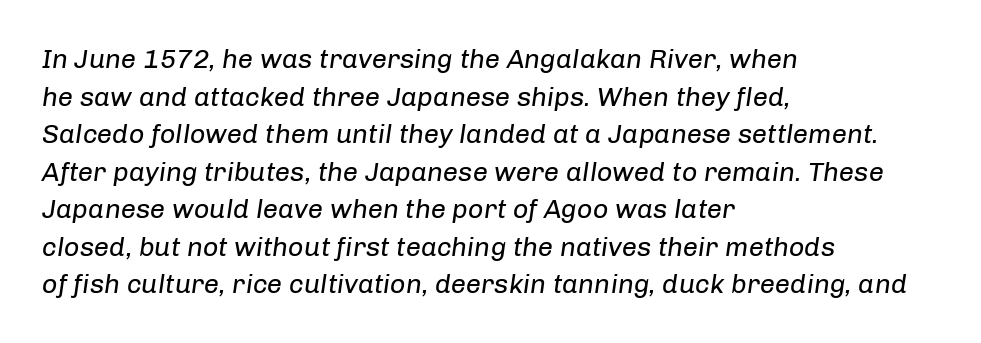
The image shows 27 px text type, italic (leaning right); set left-aligned, normal line spacing (1.39x), normal letter spacing, not underlined.
